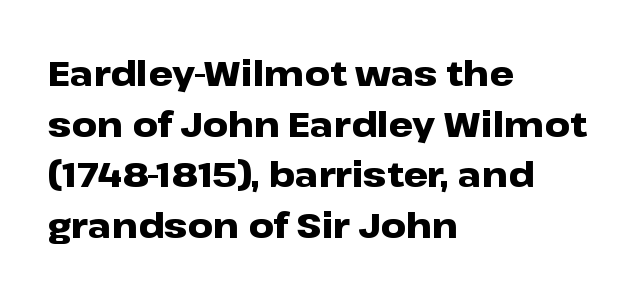
{"serif": "no", "italic": "no", "bold": "yes", "weight": "heavy", "width": "wide", "stroke_contrast": "low", "x_height": "medium", "monospaced": "no", "underline": "no", "align": "left", "line_spacing": "normal", "line_spacing_ratio": 1.45, "letter_spacing": "normal", "letter_spacing_em": 0.0, "glyph_px": 35}
